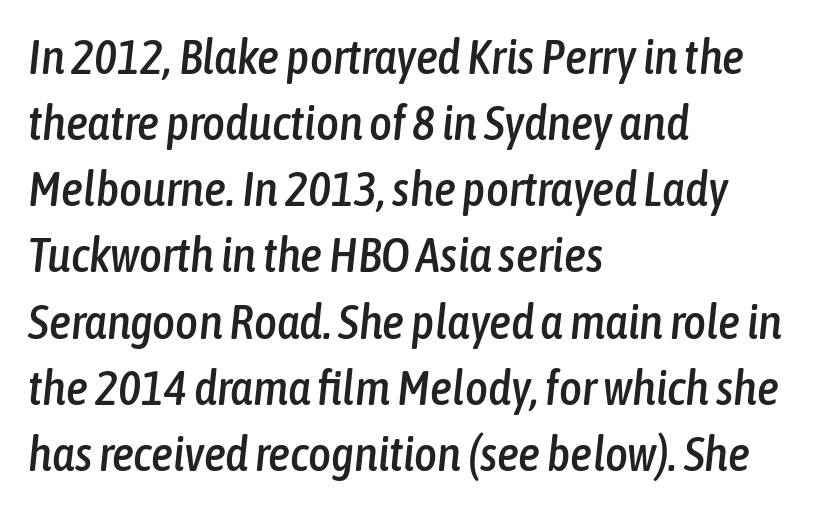
The image shows 49 px condensed type, italic (leaning right); set left-aligned, normal line spacing (1.35x), normal letter spacing, not underlined; low stroke contrast and a medium x-height.
